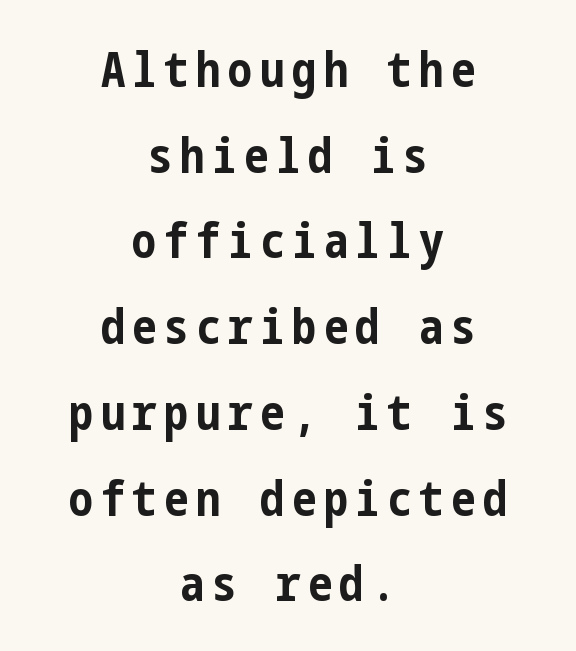
Type without underlining. The typeface chosen for these lines omits serifs. Strong, thick strokes mark this as bold type. Unlike italic type, these characters show no tilt at all. The whitespace from short lines is split evenly between both sides.
